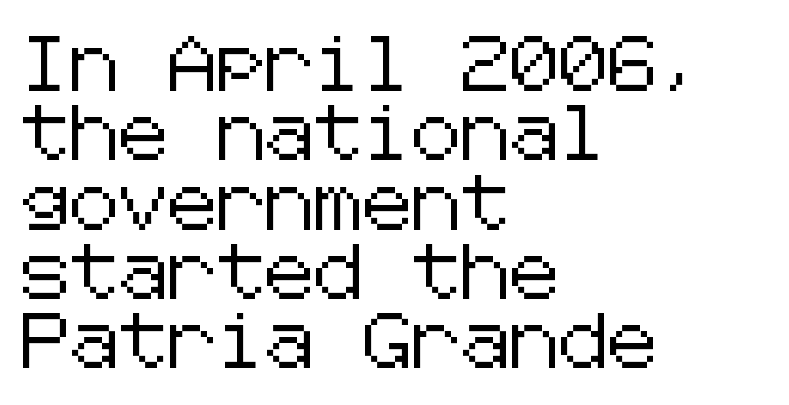
This sample uses plain, unmodified letter spacing. This sample uses an upright cut, with every glyph sitting square on the baseline. These lines stack with their left ends in a neat column. You can tell from the bare stems that sans-serif type was used.
